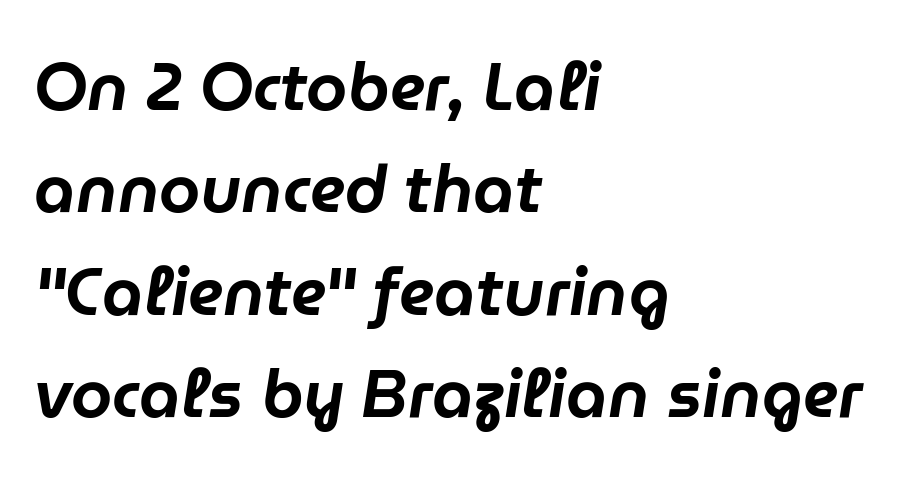
Q: Is the text italic (slanted)? A: Yes, it leans right by about 9 degrees.
Q: Is the text underlined? A: No.
Q: How is the paragraph aligned? A: Left-aligned.
Q: Is the spacing between letters normal or unusually wide? A: Normal.
Q: Is the spacing between lines tight, normal or loose? A: Normal.
Q: Width (condensed, normal, or wide)? A: Normal.
Q: Stroke contrast? A: Low.
Q: x-height? A: Medium.
Q: Monospaced? A: No.
